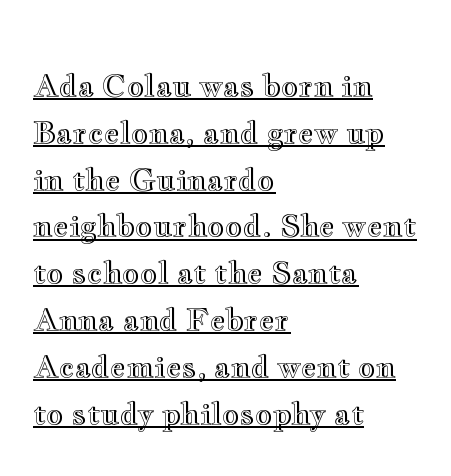
The image shows 30 px wide type, upright; set left-aligned, normal line spacing (1.56x), normal letter spacing, underlined; a small x-height.
